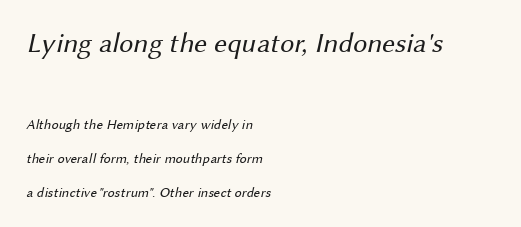
Stems here are at most as thick as an everyday book face. A bare baseline throughout the passage. These lines stack with their left ends in a neat column. Widely set lines give the paragraph a tall, airy silhouette. Tracking here is standard; glyphs follow each other at the usual distance.
